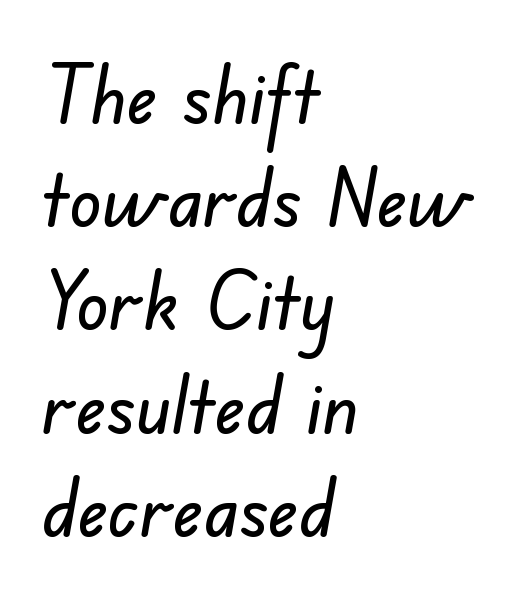
Q: Is the typeface a serif or a sans-serif typeface? A: Sans-serif.
Q: Is the text underlined? A: No.
Q: How is the paragraph aligned? A: Left-aligned.
Q: Is the spacing between letters normal or unusually wide? A: Normal.
Q: Is the spacing between lines tight, normal or loose? A: Normal.
Q: Width (condensed, normal, or wide)? A: Normal.
Q: Stroke contrast? A: Low.
Q: x-height? A: Small.
Q: Monospaced? A: No.
